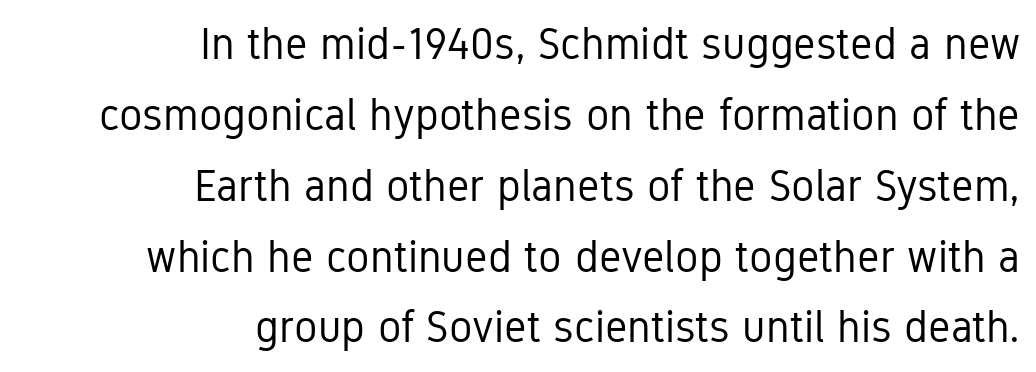
{"serif": "no", "italic": "no", "bold": "no", "weight": "regular", "width": "condensed", "stroke_contrast": "low", "x_height": "medium", "monospaced": "no", "underline": "no", "align": "right", "line_spacing": "normal", "line_spacing_ratio": 1.61, "letter_spacing": "normal", "letter_spacing_em": 0.0, "glyph_px": 44}
